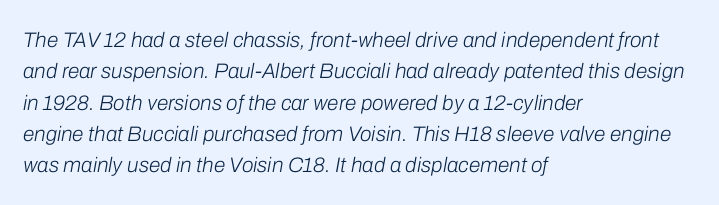
{"italic": "yes", "lean": "right", "slant_degrees": 10, "bold": "no", "underline": "no", "align": "left", "line_spacing": "normal", "line_spacing_ratio": 1.49, "letter_spacing": "normal", "letter_spacing_em": 0.0, "glyph_px": 21}
